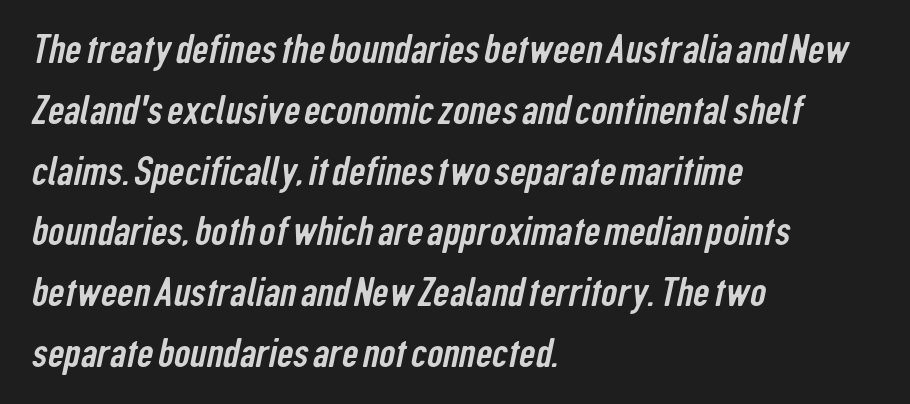
{"serif": "no", "width": "condensed", "stroke_contrast": "low", "x_height": "medium", "monospaced": "no", "underline": "no", "align": "left", "line_spacing": "normal", "line_spacing_ratio": 1.52, "letter_spacing": "normal", "letter_spacing_em": 0.0, "glyph_px": 40}
